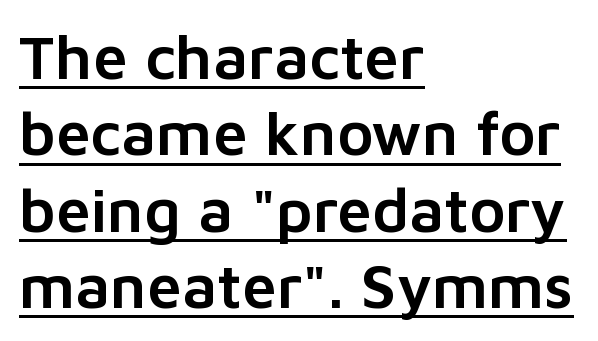
Glance below the letters and you will spot a drawn line. Observe the ordinary spacing: letters are neighbours, not strangers. Every row of glyphs begins at an identical x-position on the left. The letters advance in unequal steps, a hallmark of proportional type. The letters carry no serifs — their stems end cleanly without finishing strokes. Designer's note — italics off, roman on.
